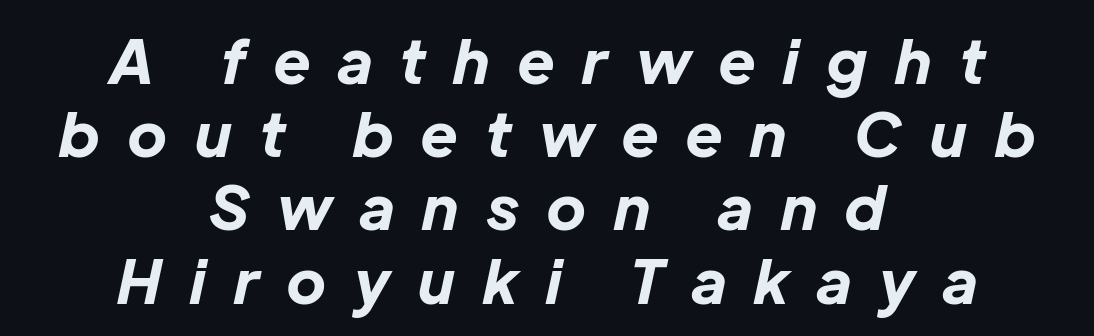
{"italic": "yes", "lean": "right", "slant_degrees": 12, "bold": "yes", "weight": "bold", "width": "normal", "stroke_contrast": "low", "x_height": "medium", "monospaced": "no", "underline": "no", "align": "center", "line_spacing_ratio": 1.2, "letter_spacing": "wide", "letter_spacing_em": 0.47, "glyph_px": 61}
